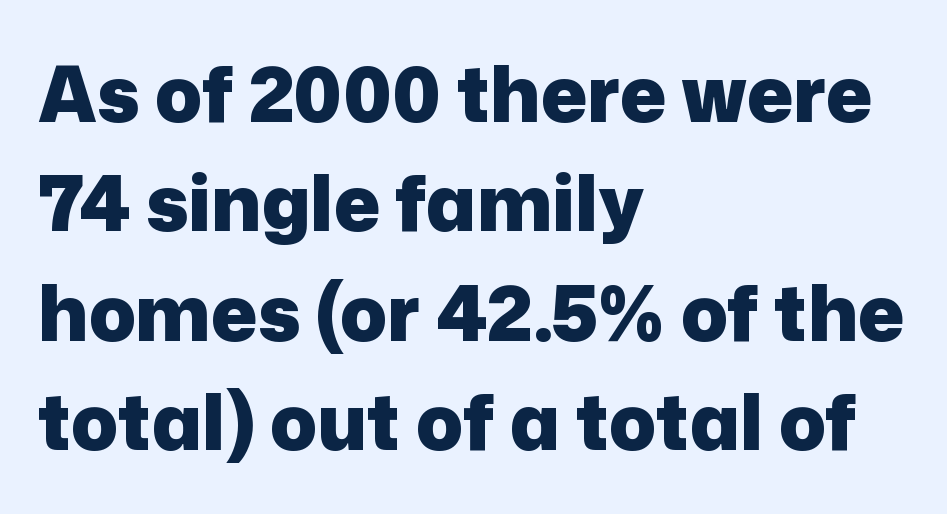
Regarding serifs, this sample does without them. A clean baseline with only descenders dipping below it. Weight: bold. You could not count columns in this text — the font is proportionally spaced.
